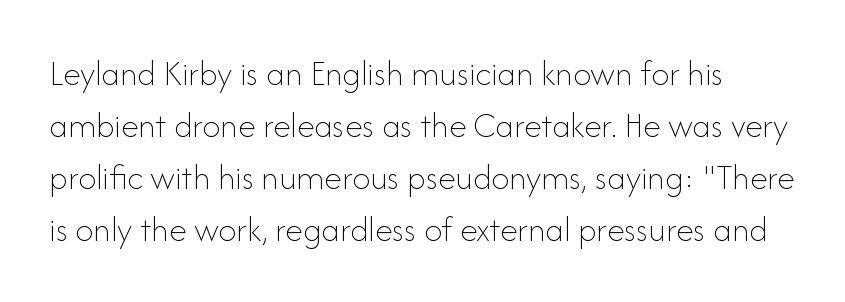
Q: Is the text bold? A: No.
Q: Is the text italic (slanted)? A: No, it is upright.
Q: Is the text underlined? A: No.
Q: Is the spacing between letters normal or unusually wide? A: Normal.
Q: Is the spacing between lines tight, normal or loose? A: Normal.
Q: Width (condensed, normal, or wide)? A: Normal.
Q: Stroke contrast? A: Low.
Q: x-height? A: Small.
Q: Monospaced? A: No.
